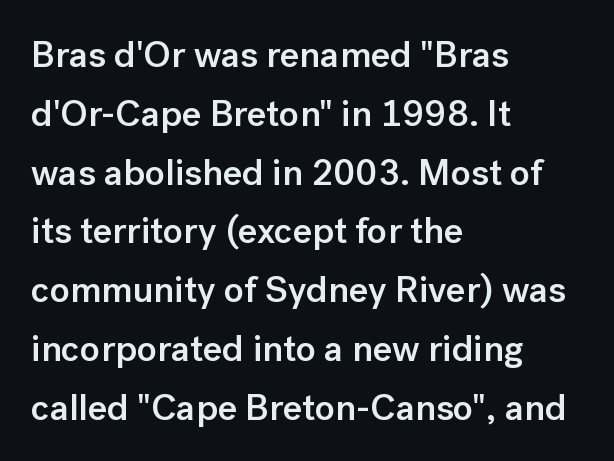
Observe the ordinary spacing: letters are neighbours, not strangers. Line beginnings align vertically; line endings do not. Only glyphs here, with clear space below each row. A roman cut, with each character standing at attention. The designer went with a sans here, leaving each stem footless. Horizontal bands of white between lines are of average thickness.
